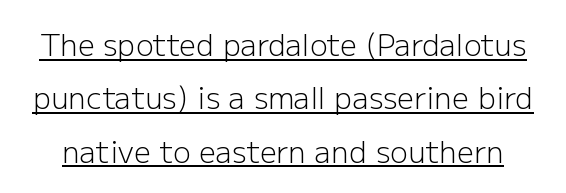
{"serif": "no", "italic": "no", "bold": "no", "weight": "light", "width": "normal", "stroke_contrast": "low", "x_height": "medium", "monospaced": "no", "underline": "yes", "line_spacing_ratio": 1.78, "letter_spacing": "normal", "letter_spacing_em": 0.0, "glyph_px": 30}
